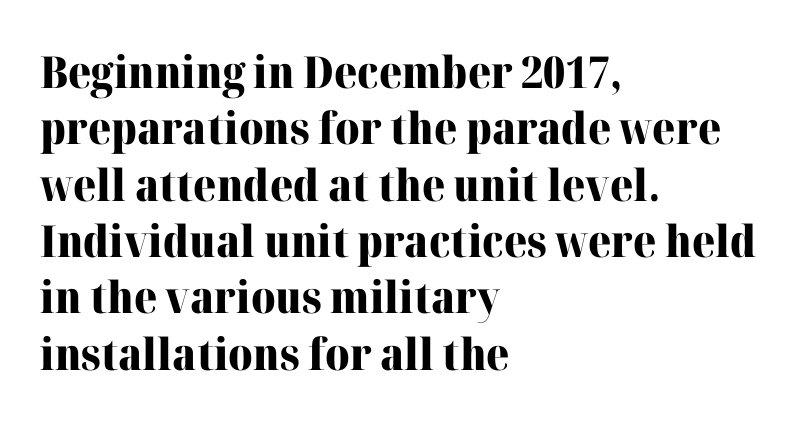
{"serif": "yes", "italic": "no", "bold": "yes", "weight": "heavy", "width": "normal", "stroke_contrast": "high", "x_height": "medium", "monospaced": "no", "underline": "no", "align": "left", "line_spacing": "normal", "line_spacing_ratio": 1.28, "letter_spacing": "normal", "letter_spacing_em": 0.0, "glyph_px": 44}
